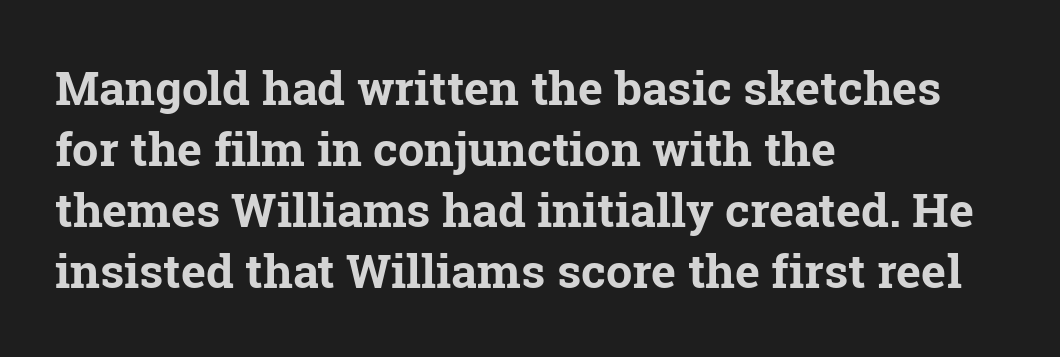
The image shows 47 px bold serif type, upright; set left-aligned, normal line spacing (1.3x), normal letter spacing, not underlined; low stroke contrast and a medium x-height.
